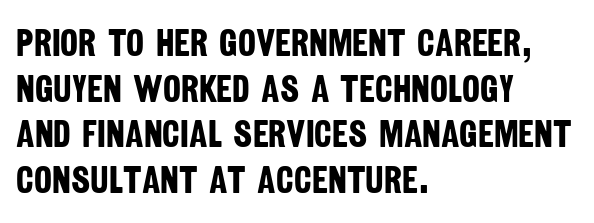
{"serif": "no", "bold": "yes", "weight": "bold", "width": "condensed", "stroke_contrast": "low", "x_height": "large", "monospaced": "no", "underline": "no", "align": "left", "line_spacing_ratio": 1.2, "letter_spacing": "normal", "letter_spacing_em": 0.0, "glyph_px": 38}
